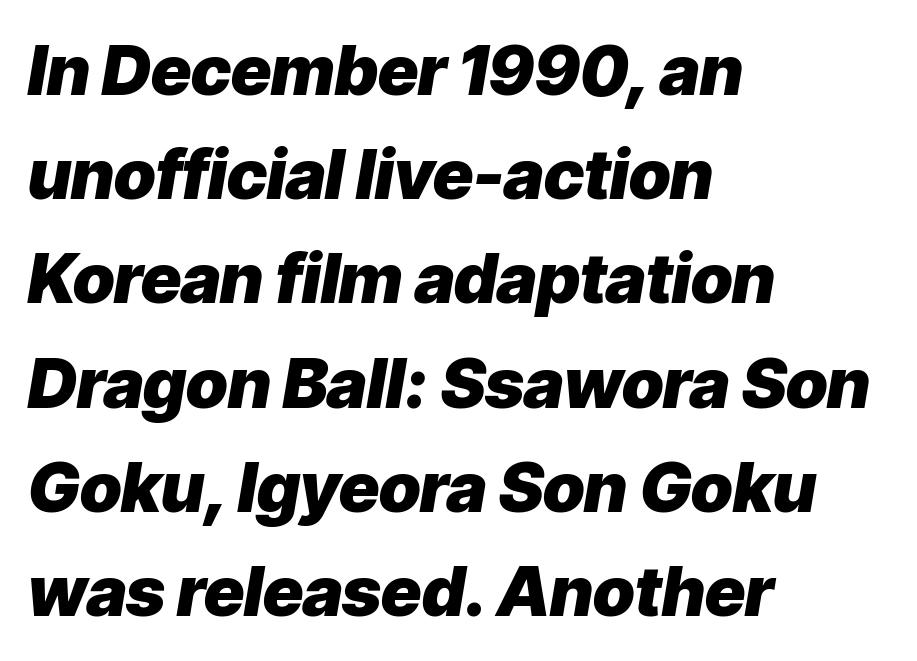
{"italic": "yes", "lean": "right", "slant_degrees": 9, "bold": "yes", "weight": "heavy", "width": "normal", "stroke_contrast": "low", "x_height": "medium", "monospaced": "no", "underline": "no", "align": "left", "line_spacing": "normal", "line_spacing_ratio": 1.51, "letter_spacing": "normal", "letter_spacing_em": 0.0, "glyph_px": 69}
